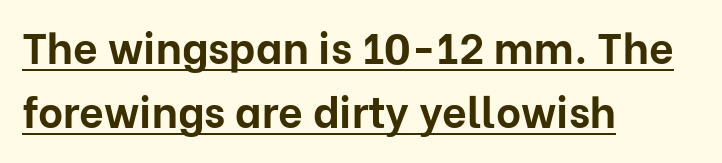
Q: Is the text bold? A: Yes.
Q: Is the text italic (slanted)? A: No, it is upright.
Q: Is the typeface a serif or a sans-serif typeface? A: Sans-serif.
Q: Is the text underlined? A: Yes.
Q: How is the paragraph aligned? A: Left-aligned.
Q: Is the spacing between letters normal or unusually wide? A: Normal.
Q: Is the spacing between lines tight, normal or loose? A: Normal.
Q: Width (condensed, normal, or wide)? A: Normal.
Q: Stroke contrast? A: Low.
Q: x-height? A: Medium.
Q: Monospaced? A: No.
